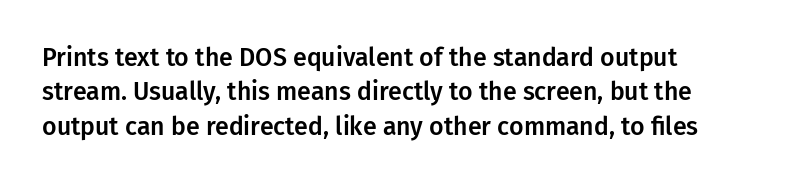
The image shows 25 px text type, upright; set left-aligned, normal line spacing (1.38x), normal letter spacing, not underlined.
